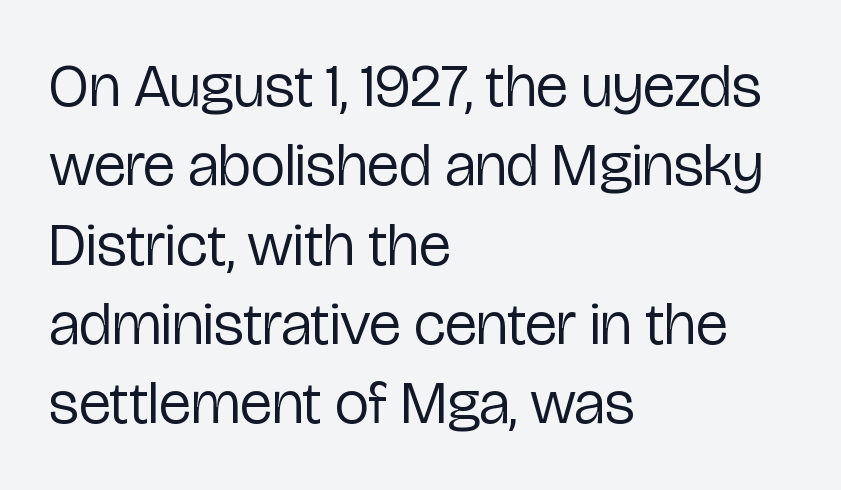
The image shows 61 px regular-weight, condensed sans-serif type, upright; set left-aligned, normal line spacing (1.3x), normal letter spacing, not underlined; low stroke contrast and a medium x-height.
